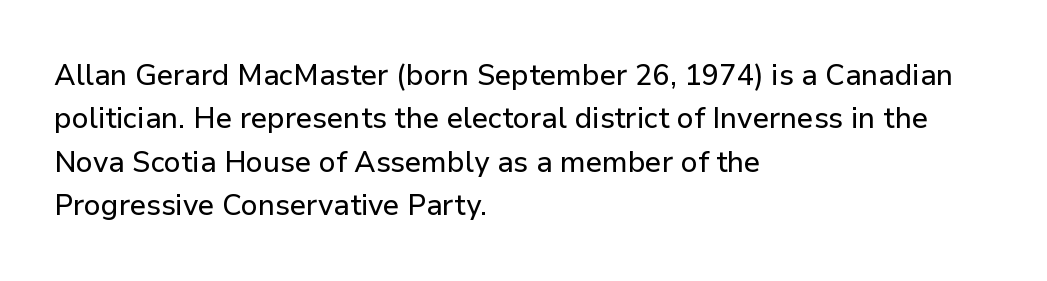
Q: Is the text italic (slanted)? A: No, it is upright.
Q: Is the typeface a serif or a sans-serif typeface? A: Sans-serif.
Q: Is the text underlined? A: No.
Q: How is the paragraph aligned? A: Left-aligned.
Q: Is the spacing between letters normal or unusually wide? A: Normal.
Q: Is the spacing between lines tight, normal or loose? A: Normal.
Q: Width (condensed, normal, or wide)? A: Normal.
Q: Stroke contrast? A: Low.
Q: x-height? A: Medium.
Q: Monospaced? A: No.
